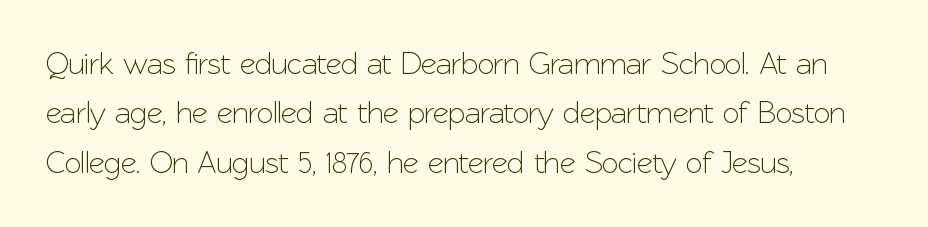
The image shows 31 px sans-serif type, upright; set left-aligned, normal line spacing (1.59x), normal letter spacing, not underlined; low stroke contrast and a medium x-height.
